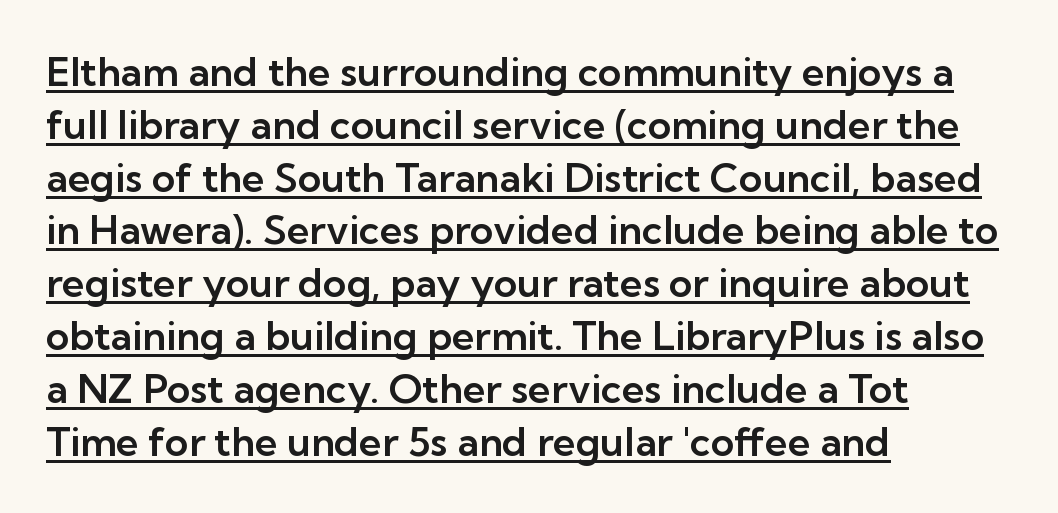
The image shows 40 px sans-serif type, upright; set left-aligned, normal line spacing (1.32x), normal letter spacing, underlined; low stroke contrast and a medium x-height.
